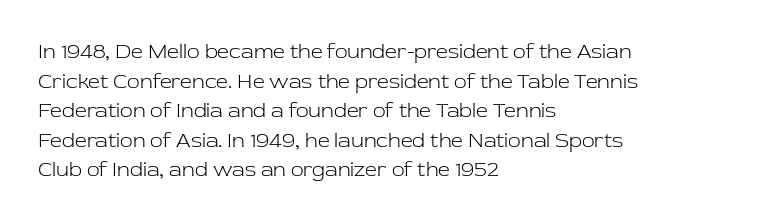
Quick note: underline off. Do the letters lean? They stand straight. The text block is weighted toward the left margin, trailing off unevenly rightward. This rendering leaves character spacing at its baseline value. Vertical spacing — default.
